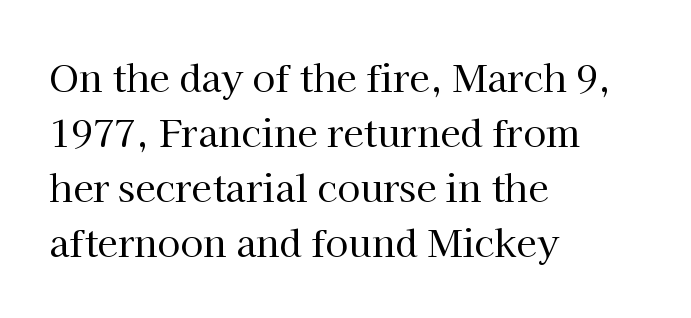
Notice how the passage keeps a crisp vertical edge on the left only. Stems here are at most as thick as an everyday book face. Vertical spacing — default. Do the letters lean? They stand straight.
